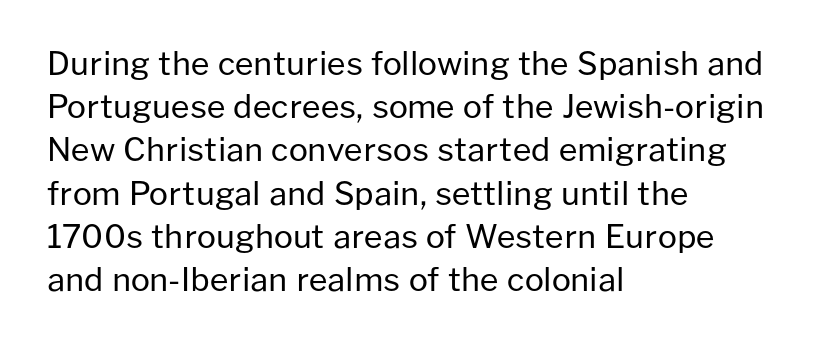
The image shows 32 px regular-weight sans-serif type, upright; set left-aligned, normal line spacing (1.35x), normal letter spacing, not underlined; low stroke contrast and a medium x-height.
